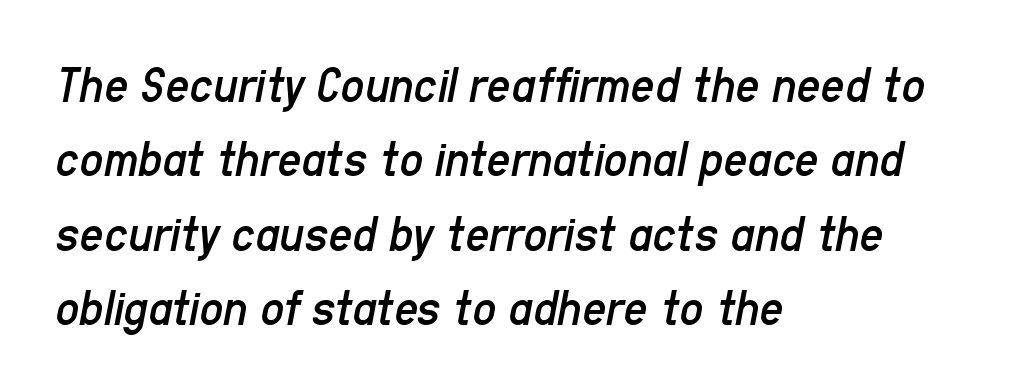
Stems and bowls with no extra thickness — not bold. Default kerning and tracking; the words read as compact shapes. Proportional: the letters do not fall into vertical columns. Rows of type keep a routine distance in the vertical direction. Check under the words: just untouched page.
